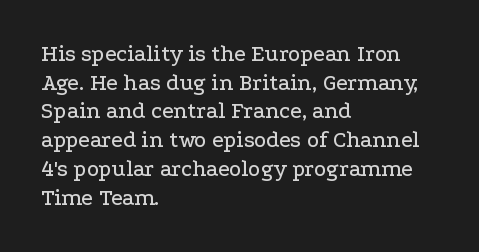
Quick note: not italic, upright. The letters sit at their default tracking, neither squeezed nor spread. The space between consecutive lines is moderate. This sample is left-justified, so line endings fall wherever the words run out. The string is rendered with underlining switched off.
